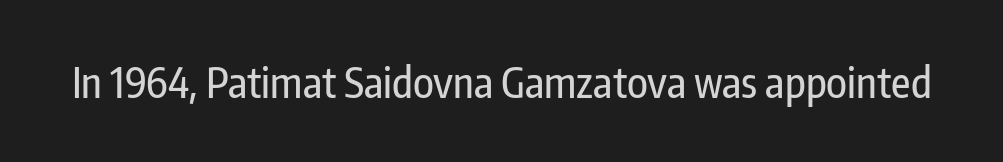
Q: Is the text italic (slanted)? A: No, it is upright.
Q: Is the typeface a serif or a sans-serif typeface? A: Sans-serif.
Q: Is the text underlined? A: No.
Q: Is the spacing between letters normal or unusually wide? A: Normal.
Q: Width (condensed, normal, or wide)? A: Condensed.
Q: Stroke contrast? A: Low.
Q: x-height? A: Medium.
Q: Monospaced? A: No.
